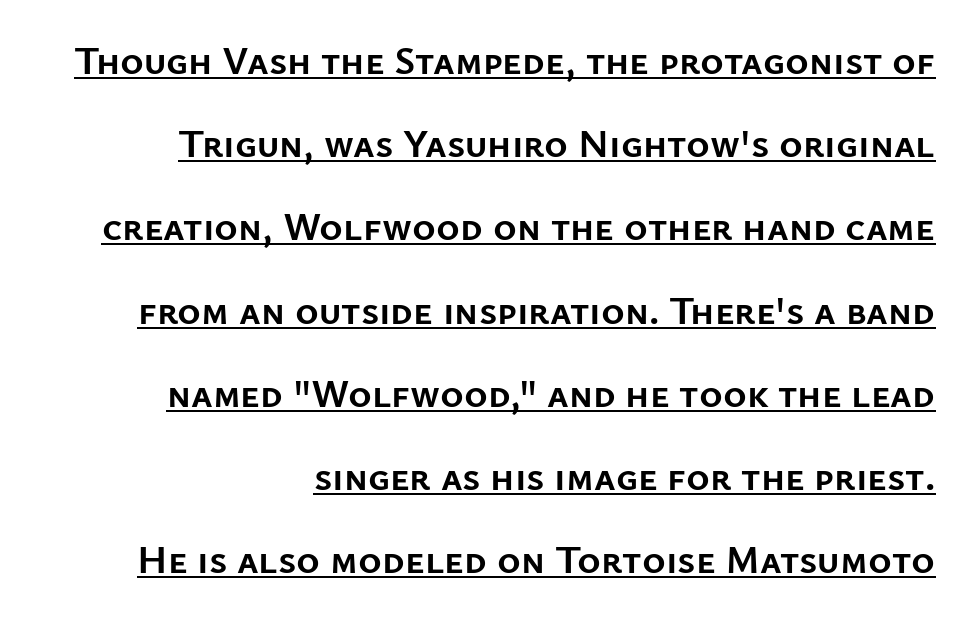
Q: Is the text bold? A: Yes.
Q: Is the text italic (slanted)? A: No, it is upright.
Q: Is the typeface a serif or a sans-serif typeface? A: Sans-serif.
Q: Is the text underlined? A: Yes.
Q: How is the paragraph aligned? A: Right-aligned.
Q: Is the spacing between letters normal or unusually wide? A: Normal.
Q: Is the spacing between lines tight, normal or loose? A: Loose.
Q: Width (condensed, normal, or wide)? A: Normal.
Q: Stroke contrast? A: Low.
Q: x-height? A: Medium.
Q: Monospaced? A: No.
